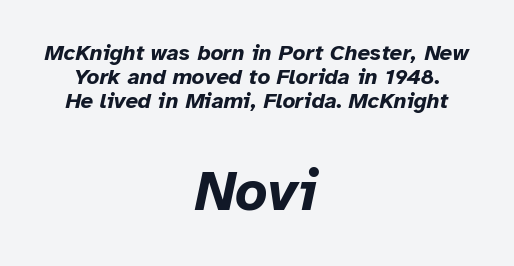
{"italic": "yes", "lean": "right", "slant_degrees": 12, "bold": "yes", "weight": "bold", "width": "normal", "stroke_contrast": "low", "x_height": "medium", "monospaced": "no", "underline": "no", "align": "center", "line_spacing": "tight", "line_spacing_ratio": 1.09, "letter_spacing": "normal", "letter_spacing_em": 0.0, "larger_block": "second", "size_ratio": 2.55, "glyph_px": 56}
